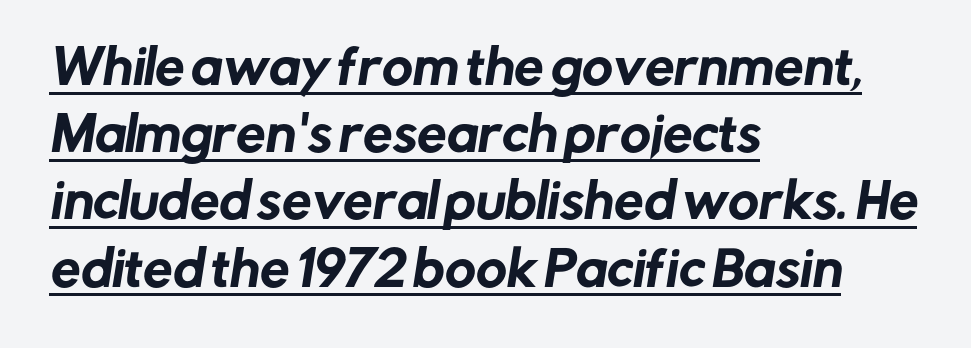
The image shows 47 px sans-serif type; set left-aligned, normal line spacing (1.43x), normal letter spacing, underlined; low stroke contrast and a medium x-height.
